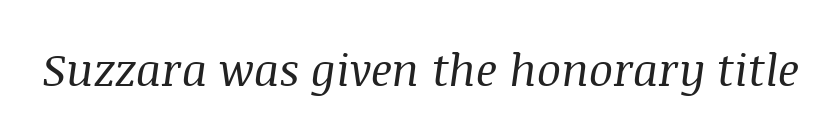
The image shows 45 px regular-weight serif type, italic (leaning right); set normal letter spacing, not underlined; medium stroke contrast and a large x-height.
